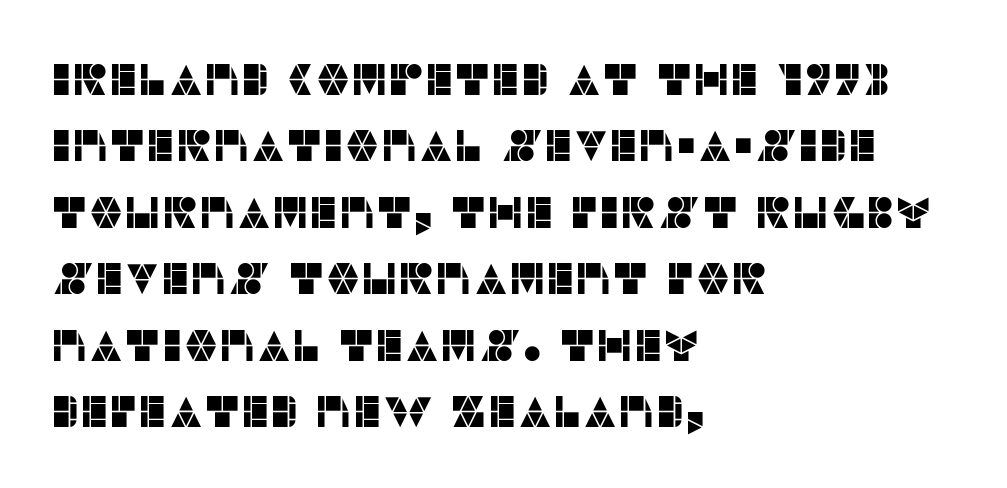
Q: Is the text italic (slanted)? A: No, it is upright.
Q: Is the typeface a serif or a sans-serif typeface? A: Sans-serif.
Q: Is the text underlined? A: No.
Q: How is the paragraph aligned? A: Left-aligned.
Q: Is the spacing between letters normal or unusually wide? A: Normal.
Q: Is the spacing between lines tight, normal or loose? A: Normal.
Q: Width (condensed, normal, or wide)? A: Normal.
Q: Stroke contrast? A: Low.
Q: x-height? A: Large.
Q: Monospaced? A: No.
